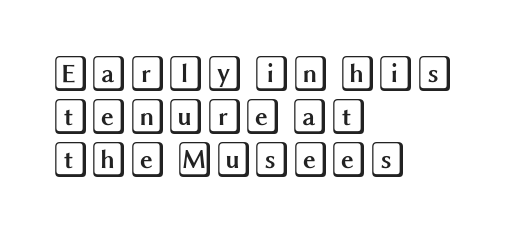
Between one letter and the next there's only the usual sliver of space. When letters stand straight like this, we call the style roman or upright. Check under the words: just untouched page. The rag falls on the right side of this text block.
